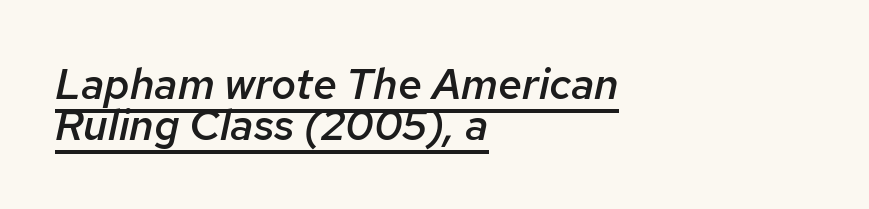
{"italic": "yes", "lean": "right", "slant_degrees": 12, "bold": "semi", "weight": "semibold", "width": "normal", "stroke_contrast": "low", "x_height": "medium", "monospaced": "no", "underline": "yes", "align": "left", "line_spacing": "tight", "line_spacing_ratio": 0.95, "letter_spacing": "normal", "letter_spacing_em": 0.0, "glyph_px": 43}
